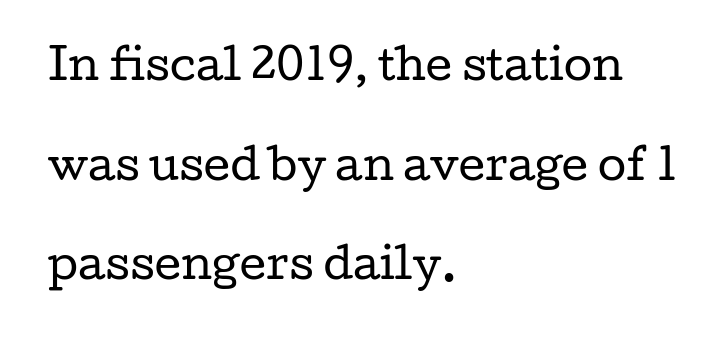
{"serif": "yes", "italic": "no", "bold": "no", "weight": "regular", "width": "wide", "stroke_contrast": "low", "x_height": "medium", "monospaced": "no", "underline": "no", "align": "left", "line_spacing": "loose", "line_spacing_ratio": 2.43, "letter_spacing": "normal", "letter_spacing_em": 0.0, "glyph_px": 41}
